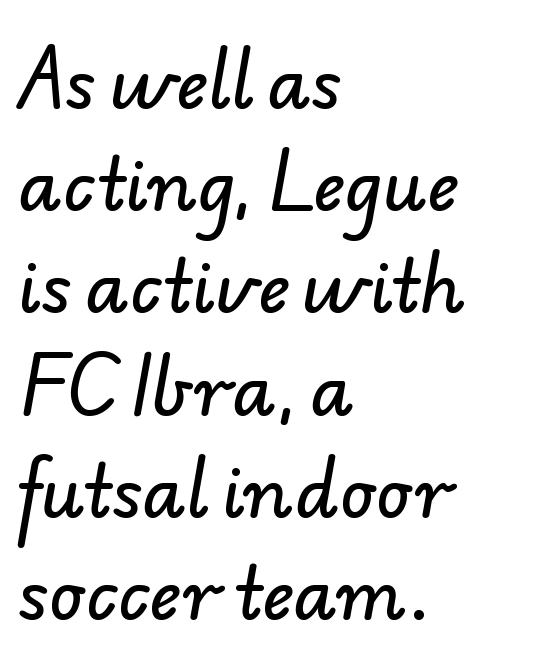
Q: Is the typeface a serif or a sans-serif typeface? A: Sans-serif.
Q: Is the text underlined? A: No.
Q: How is the paragraph aligned? A: Left-aligned.
Q: Is the spacing between letters normal or unusually wide? A: Normal.
Q: Is the spacing between lines tight, normal or loose? A: Normal.
Q: Width (condensed, normal, or wide)? A: Normal.
Q: Stroke contrast? A: Low.
Q: x-height? A: Small.
Q: Monospaced? A: No.
